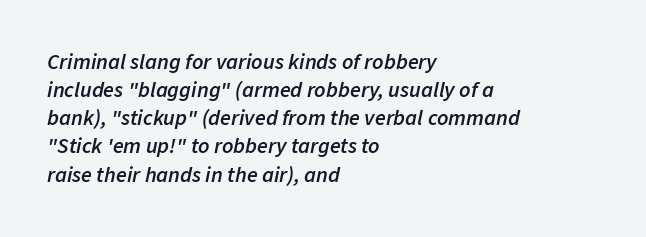
The image shows 22 px text type, italic (leaning right); set left-aligned, normal line spacing (1.28x), normal letter spacing, not underlined.
